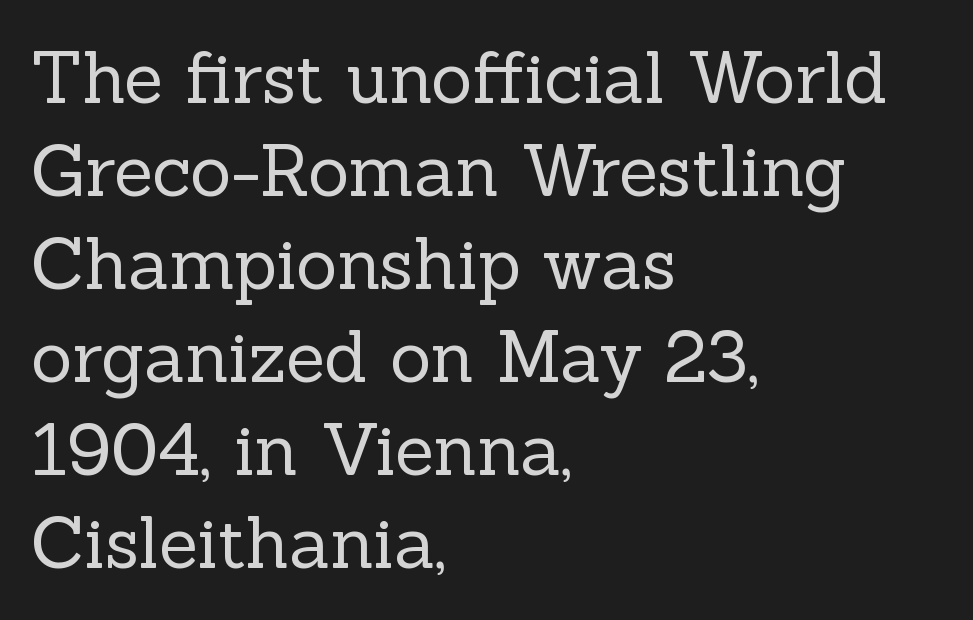
The zone under the glyphs is completely vacant. Here the glyphs are tracked normally, forming tight word shapes. The rag falls on the right side of this text block. The rendering uses natural spacing where letterforms have individual widths.
